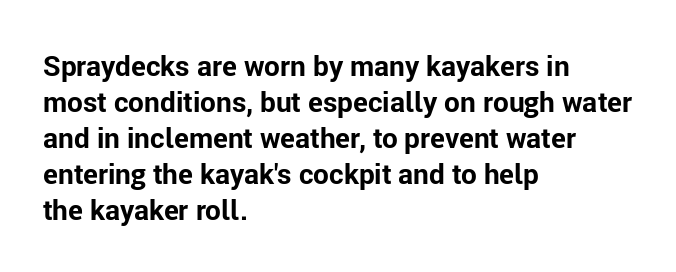
{"serif": "no", "italic": "no", "bold": "yes", "weight": "bold", "width": "normal", "stroke_contrast": "low", "x_height": "medium", "monospaced": "no", "underline": "no", "align": "left", "line_spacing": "normal", "line_spacing_ratio": 1.29, "letter_spacing": "normal", "letter_spacing_em": 0.0, "glyph_px": 28}
